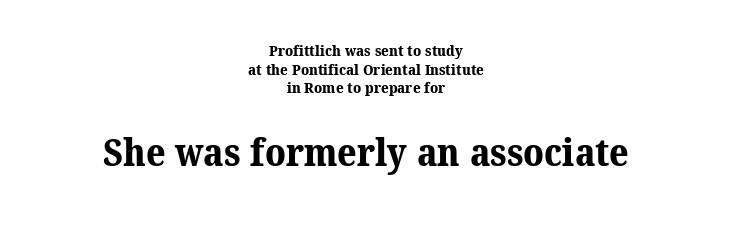
The image shows 38 px bold serif type; set centered, line spacing 1.24x, normal letter spacing, not underlined; the second (bottom) block is 2.53x larger; medium stroke contrast and a medium x-height.
